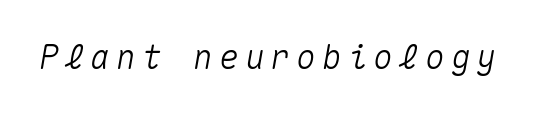
{"italic": "yes", "lean": "right", "slant_degrees": 10, "width": "normal", "stroke_contrast": "medium", "x_height": "medium", "monospaced": "yes", "underline": "no", "glyph_px": 33}
